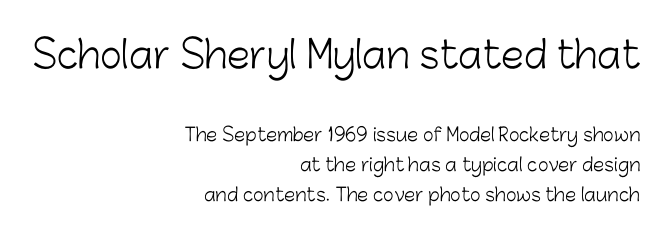
Q: Is the text bold? A: No.
Q: Is the text italic (slanted)? A: No, it is upright.
Q: Is the typeface a serif or a sans-serif typeface? A: Sans-serif.
Q: Is the text underlined? A: No.
Q: How is the paragraph aligned? A: Right-aligned.
Q: Is the spacing between letters normal or unusually wide? A: Normal.
Q: Is the spacing between lines tight, normal or loose? A: Normal.
Q: Which block of text is set in a larger size, the first (top) or the second (bottom)? A: The first (top) one.
Q: Width (condensed, normal, or wide)? A: Normal.
Q: Stroke contrast? A: Low.
Q: x-height? A: Medium.
Q: Monospaced? A: No.
